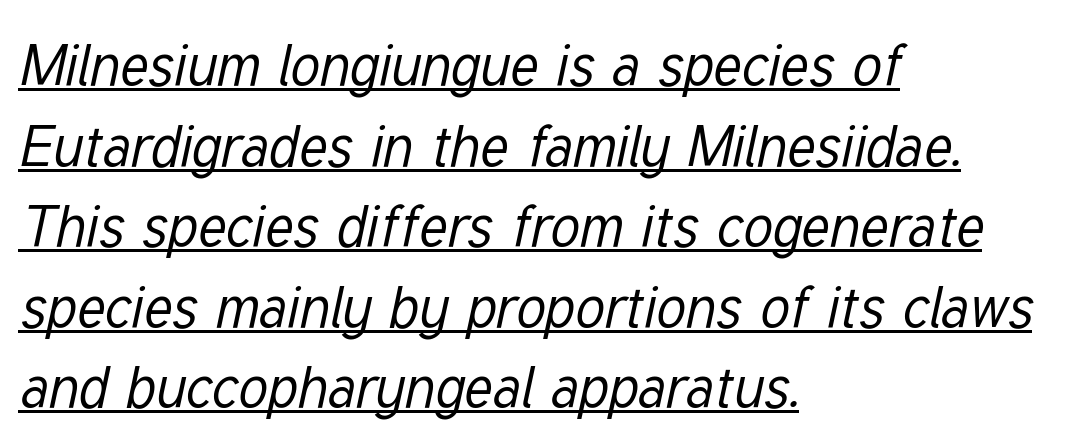
The image shows 58 px regular-weight, condensed type, italic (leaning right); set left-aligned, normal line spacing (1.39x), normal letter spacing, underlined; low stroke contrast and a medium x-height.
